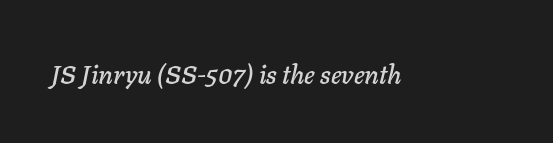
Spacing between characters is what you'd get straight out of the box. Designer's note — italics engaged. Nobody drew a line under any word here.
